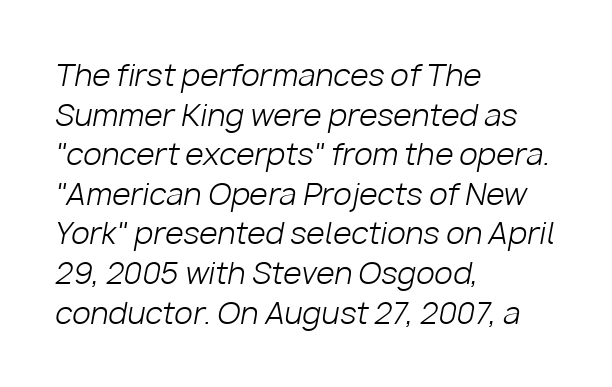
The image shows 30 px light type, italic (leaning right); set left-aligned, normal line spacing (1.32x), normal letter spacing, not underlined; low stroke contrast and a medium x-height.
